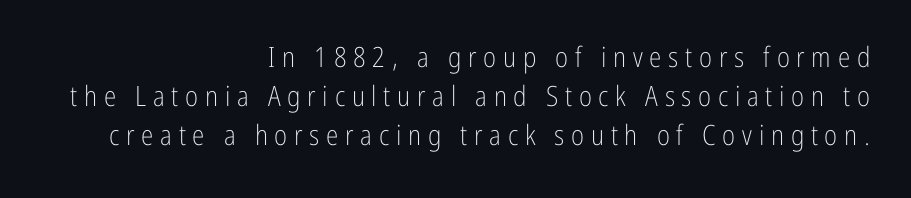
The image shows 28 px light, condensed sans-serif type, upright; set right-aligned, normal line spacing (1.39x), unusually wide letter spacing (+0.24 em), not underlined; low stroke contrast and a medium x-height.
